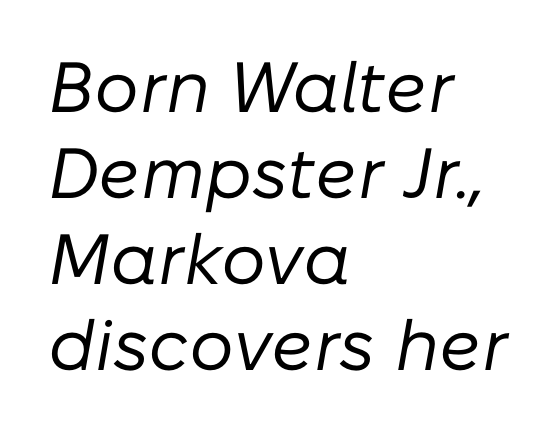
The glyphs look as if they've been sheared to an angle. Proportional: the letters do not fall into vertical columns. A classic flush-left, rag-right setting is used for this passage. A light-to-regular cut is what we see here. Type without underlining. Short note: letters normally spaced.
